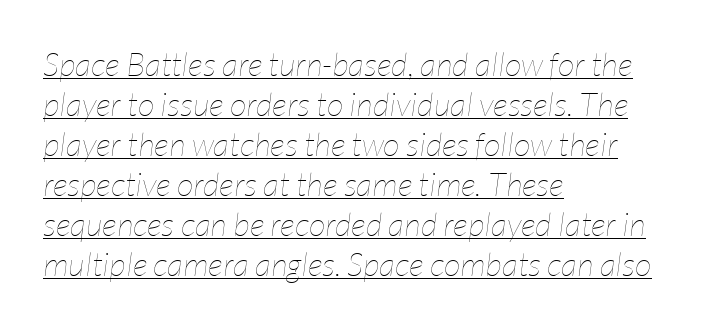
{"italic": "yes", "lean": "right", "slant_degrees": 7, "bold": "no", "weight": "thin", "width": "condensed", "stroke_contrast": "low", "x_height": "medium", "monospaced": "no", "underline": "yes", "align": "left", "line_spacing_ratio": 1.21, "letter_spacing": "normal", "letter_spacing_em": 0.0, "glyph_px": 33}
